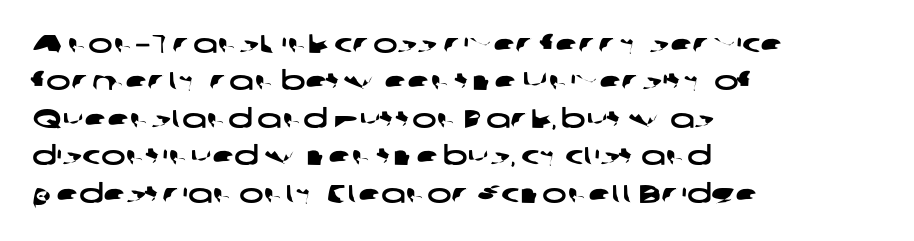
Q: Is the text underlined? A: No.
Q: How is the paragraph aligned? A: Left-aligned.
Q: Is the spacing between letters normal or unusually wide? A: Normal.
Q: Is the spacing between lines tight, normal or loose? A: Normal.
